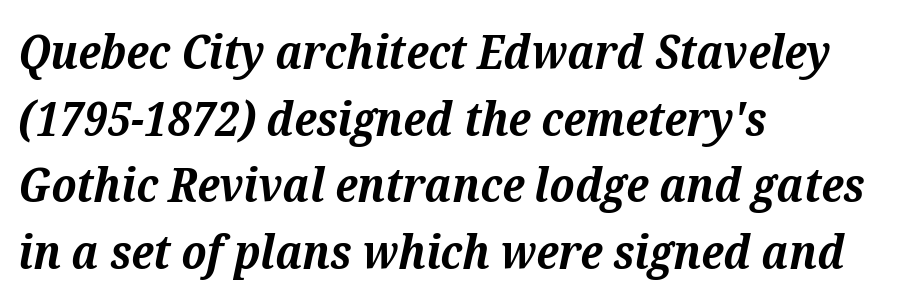
The image shows 47 px bold serif type, italic (leaning right); set left-aligned, normal line spacing (1.42x), normal letter spacing, not underlined; medium stroke contrast and a medium x-height.
